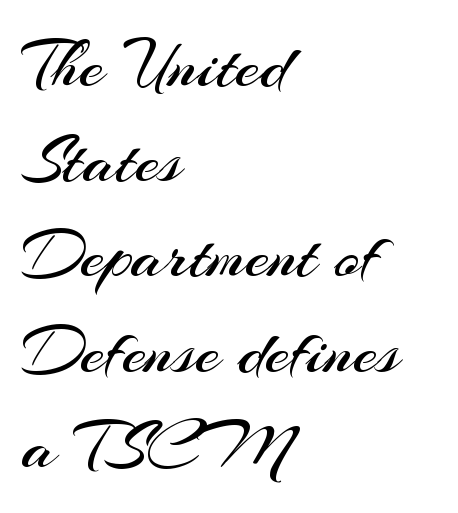
{"serif": "no", "bold": "no", "weight": "regular", "width": "normal", "stroke_contrast": "medium", "x_height": "small", "monospaced": "no", "underline": "no", "align": "left", "line_spacing": "normal", "line_spacing_ratio": 1.36, "letter_spacing": "normal", "letter_spacing_em": 0.0, "glyph_px": 70}
